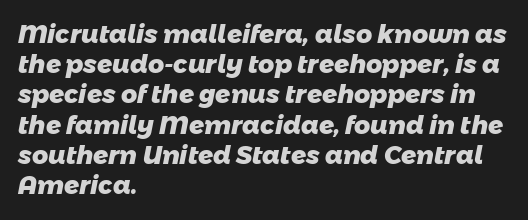
{"bold": "yes", "underline": "no", "align": "left", "line_spacing_ratio": 1.21, "letter_spacing": "normal", "letter_spacing_em": 0.0, "glyph_px": 25}
